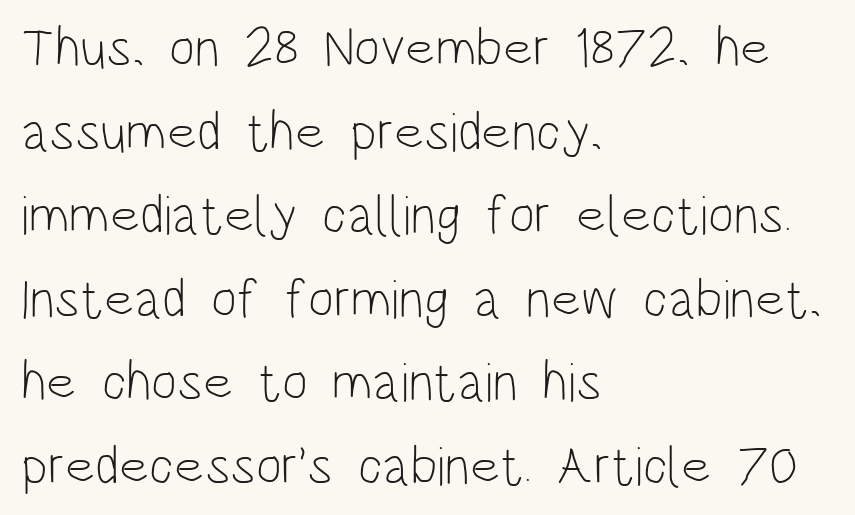
{"serif": "no", "italic": "no", "bold": "no", "weight": "light", "width": "condensed", "stroke_contrast": "low", "x_height": "large", "monospaced": "no", "underline": "no", "align": "left", "line_spacing": "normal", "line_spacing_ratio": 1.52, "letter_spacing": "normal", "letter_spacing_em": 0.0, "glyph_px": 55}
